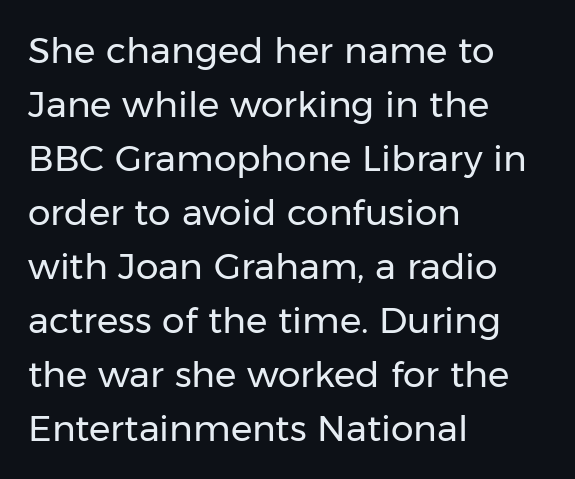
{"serif": "no", "italic": "no", "bold": "no", "weight": "regular", "width": "normal", "stroke_contrast": "low", "x_height": "medium", "monospaced": "no", "underline": "no", "align": "left", "line_spacing": "normal", "line_spacing_ratio": 1.5, "letter_spacing": "normal", "letter_spacing_em": 0.0, "glyph_px": 36}
